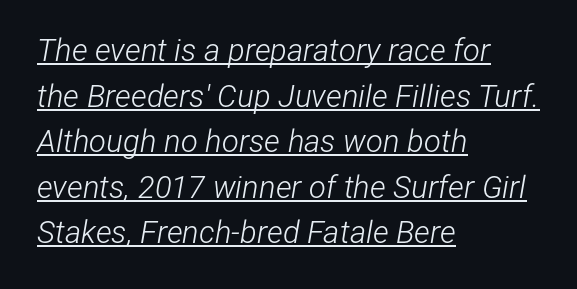
{"italic": "yes", "lean": "right", "slant_degrees": 12, "bold": "no", "weight": "light", "width": "condensed", "stroke_contrast": "low", "x_height": "medium", "monospaced": "no", "underline": "yes", "align": "left", "line_spacing": "normal", "line_spacing_ratio": 1.47, "letter_spacing": "normal", "letter_spacing_em": 0.0, "glyph_px": 31}
